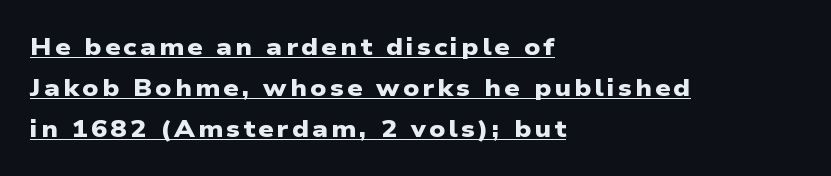
Q: Is the text bold? A: Yes.
Q: Is the text underlined? A: Yes.
Q: How is the paragraph aligned? A: Left-aligned.
Q: Is the spacing between lines tight, normal or loose? A: Normal.
